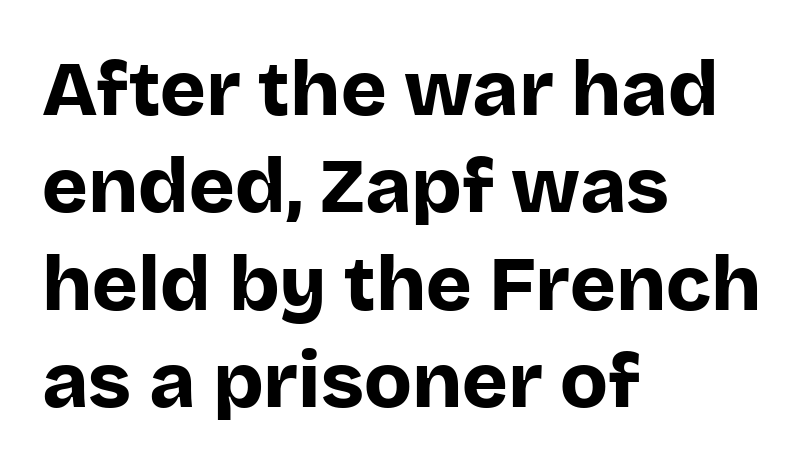
Q: Is the text bold? A: Yes.
Q: Is the text italic (slanted)? A: No, it is upright.
Q: Is the typeface a serif or a sans-serif typeface? A: Sans-serif.
Q: Is the text underlined? A: No.
Q: How is the paragraph aligned? A: Left-aligned.
Q: Is the spacing between letters normal or unusually wide? A: Normal.
Q: Is the spacing between lines tight, normal or loose? A: Normal.
Q: Width (condensed, normal, or wide)? A: Normal.
Q: Stroke contrast? A: Low.
Q: x-height? A: Large.
Q: Monospaced? A: No.
